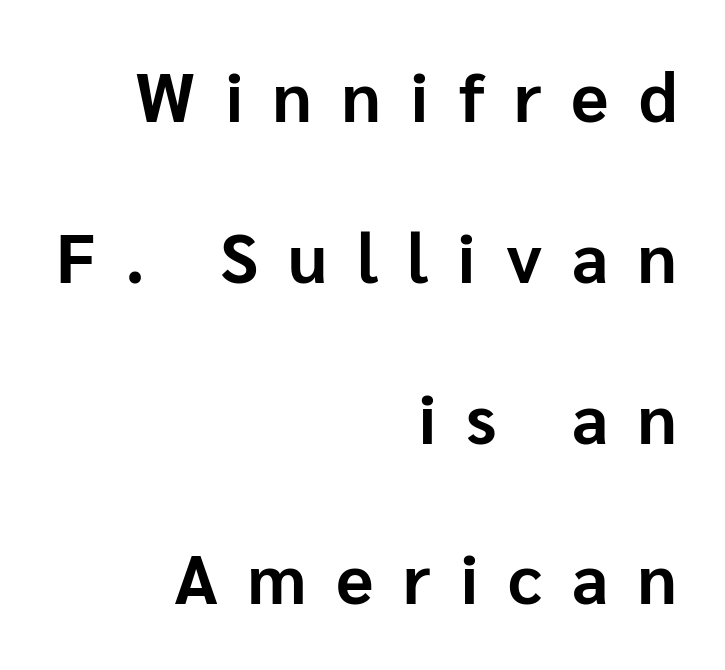
The image shows 69 px bold sans-serif type, upright; set right-aligned, loose line spacing (2.33x), unusually wide letter spacing (+0.43 em), not underlined; low stroke contrast and a medium x-height.
